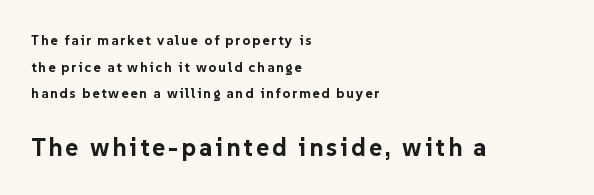
{"italic": "no", "bold": "yes", "underline": "no", "align": "left", "line_spacing": "loose", "line_spacing_ratio": 1.91, "larger_block": "second", "size_ratio": 1.79, "glyph_px": 25}
